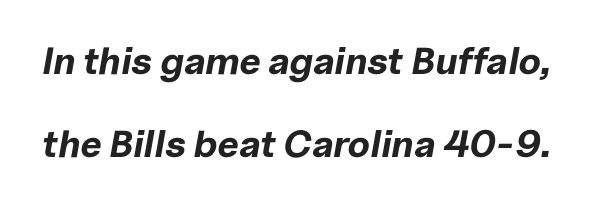
The image shows 38 px bold type, italic (leaning right); set loose line spacing (2.18x), normal letter spacing, not underlined; low stroke contrast and a medium x-height.
